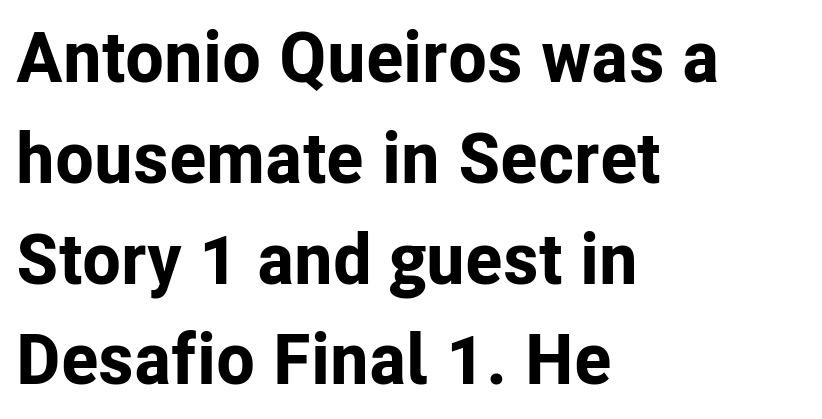
The image shows 71 px bold sans-serif type, upright; set left-aligned, normal line spacing (1.42x), normal letter spacing, not underlined; low stroke contrast and a medium x-height.
